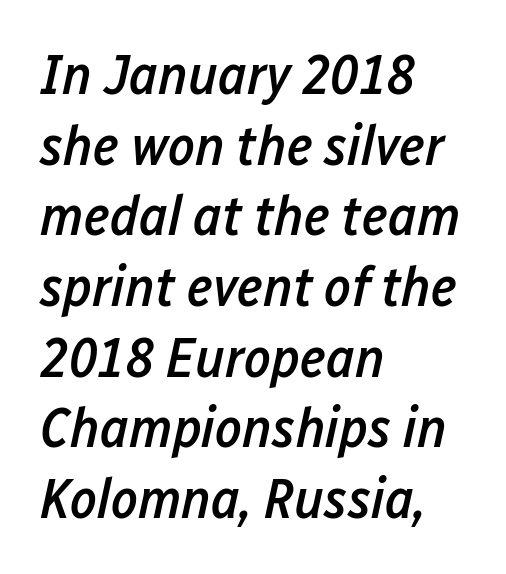
{"italic": "yes", "lean": "right", "slant_degrees": 12, "bold": "semi", "weight": "semibold", "width": "condensed", "stroke_contrast": "low", "x_height": "medium", "monospaced": "no", "underline": "no", "align": "left", "line_spacing_ratio": 1.24, "letter_spacing": "normal", "letter_spacing_em": 0.0, "glyph_px": 57}
